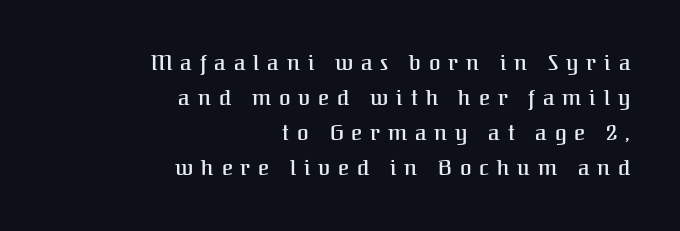
{"italic": "no", "bold": "semi", "underline": "no", "align": "right", "line_spacing": "normal", "line_spacing_ratio": 1.66, "letter_spacing": "wide", "letter_spacing_em": 0.38, "glyph_px": 21}
